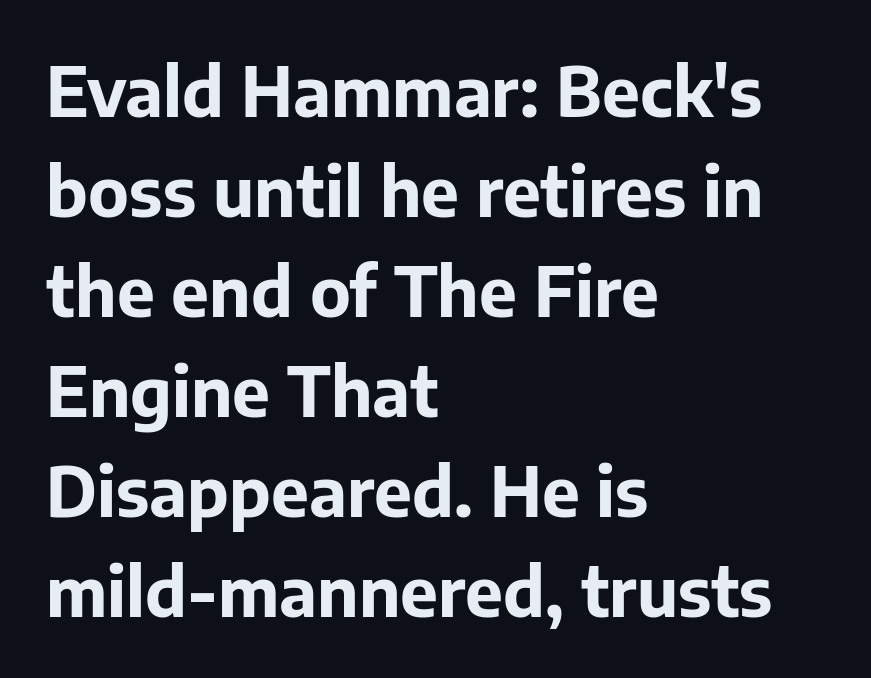
Q: Is the text bold? A: Yes.
Q: Is the text italic (slanted)? A: No, it is upright.
Q: Is the typeface a serif or a sans-serif typeface? A: Sans-serif.
Q: Is the text underlined? A: No.
Q: How is the paragraph aligned? A: Left-aligned.
Q: Is the spacing between letters normal or unusually wide? A: Normal.
Q: Is the spacing between lines tight, normal or loose? A: Normal.
Q: Width (condensed, normal, or wide)? A: Normal.
Q: Stroke contrast? A: Low.
Q: x-height? A: Medium.
Q: Monospaced? A: No.
